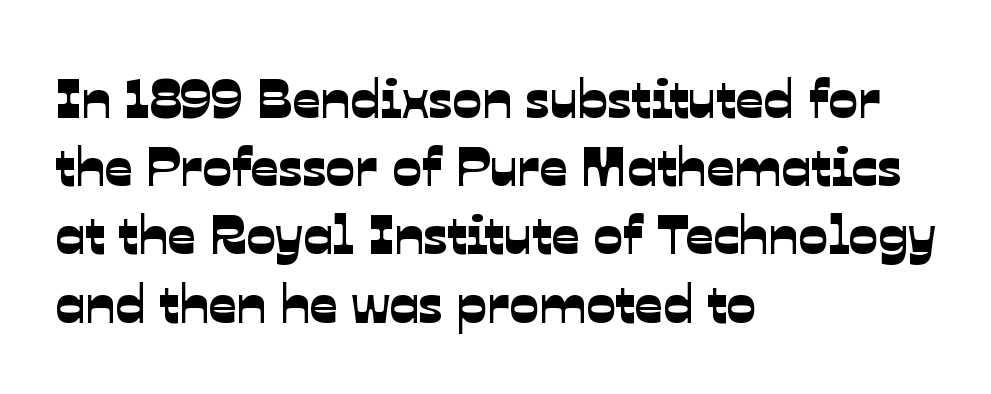
Note the varied advance widths — an 'i' is clearly narrower than an 'm'. A classic flush-left, rag-right setting is used for this passage. Caption: standard tracking, unaltered. I'd call this a sans setting — the letters go barefoot. Anything drawn beneath the words? Only blank space.
